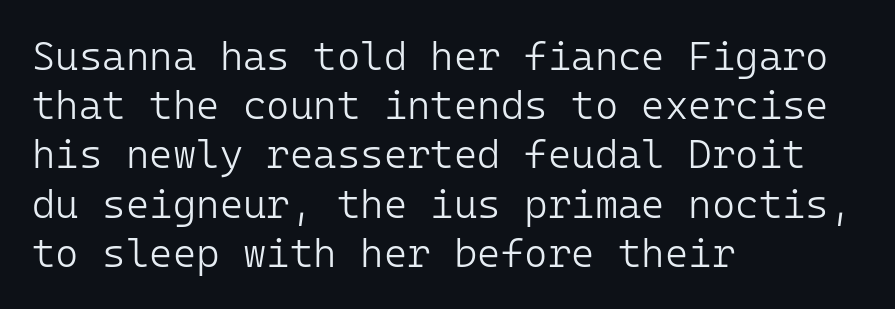
Compared with typical body copy, the letter spacing here is the same. Is the stroke heavy? The answer is a plain regular-or-lighter. The strip under each line holds only bare page. Style check: upright.
